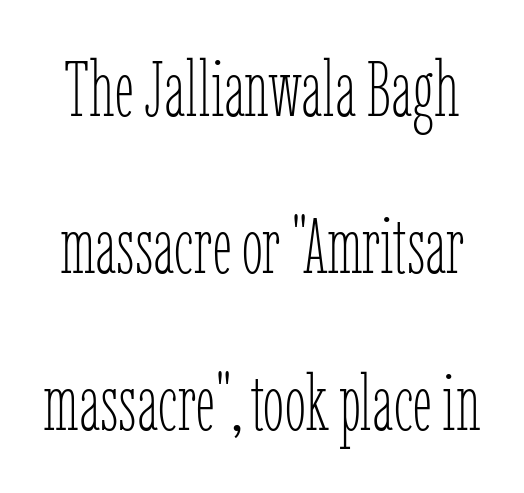
{"italic": "no", "bold": "no", "weight": "thin", "width": "condensed", "stroke_contrast": "low", "x_height": "medium", "monospaced": "no", "underline": "no", "line_spacing": "loose", "line_spacing_ratio": 2.04, "letter_spacing": "normal", "letter_spacing_em": 0.0, "glyph_px": 77}
